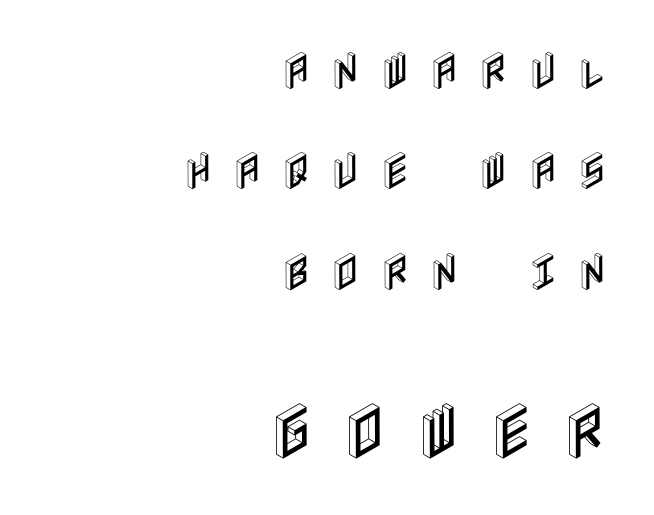
Q: Is the text italic (slanted)? A: No, it is upright.
Q: Is the text underlined? A: No.
Q: How is the paragraph aligned? A: Right-aligned.
Q: Is the spacing between letters normal or unusually wide? A: Unusually wide.
Q: Is the spacing between lines tight, normal or loose? A: Loose.
Q: Which block of text is set in a larger size, the first (top) or the second (bottom)? A: The second (bottom) one.
Q: Width (condensed, normal, or wide)? A: Condensed.
Q: x-height? A: Large.
